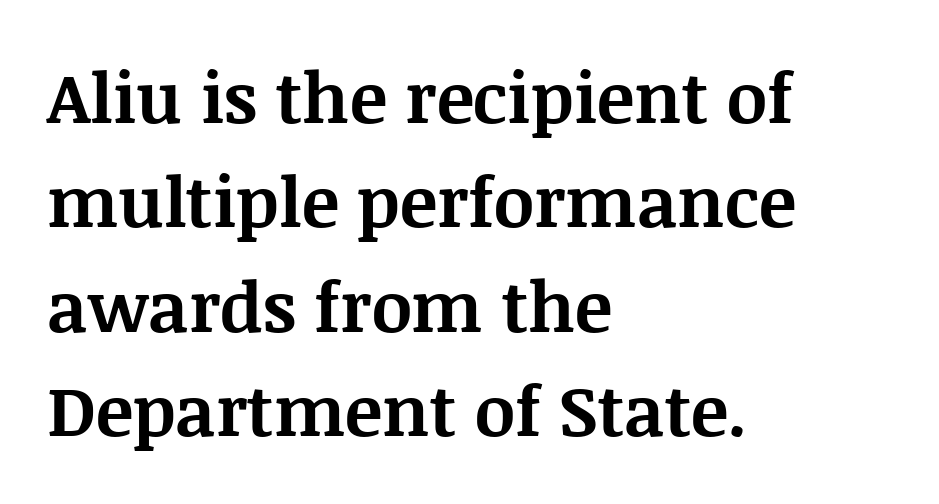
The image shows 70 px bold serif type, upright; set left-aligned, normal line spacing (1.49x), normal letter spacing, not underlined; medium stroke contrast and a large x-height.
